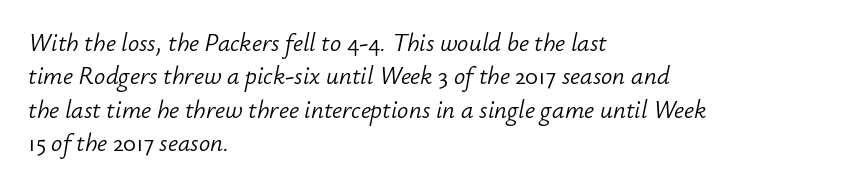
Q: Is the text bold? A: No.
Q: Is the text italic (slanted)? A: Yes, it leans right by about 12 degrees.
Q: Is the text underlined? A: No.
Q: How is the paragraph aligned? A: Left-aligned.
Q: Is the spacing between letters normal or unusually wide? A: Normal.
Q: Is the spacing between lines tight, normal or loose? A: Normal.
